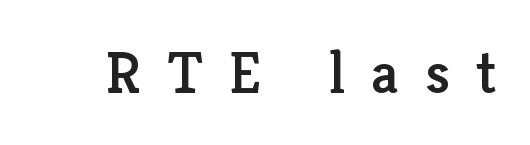
Q: Is the text italic (slanted)? A: No, it is upright.
Q: Is the typeface a serif or a sans-serif typeface? A: Serif.
Q: Is the text underlined? A: No.
Q: Is the spacing between letters normal or unusually wide? A: Unusually wide.
Q: Width (condensed, normal, or wide)? A: Normal.
Q: Stroke contrast? A: Low.
Q: x-height? A: Medium.
Q: Monospaced? A: No.
